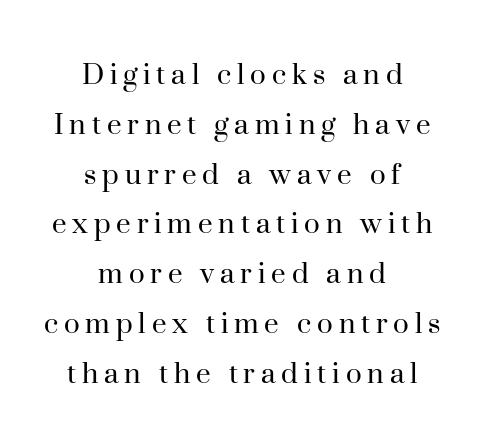
{"serif": "yes", "italic": "no", "bold": "no", "weight": "regular", "width": "normal", "stroke_contrast": "high", "x_height": "small", "monospaced": "no", "underline": "no", "align": "center", "line_spacing": "normal", "line_spacing_ratio": 1.51, "glyph_px": 33}
